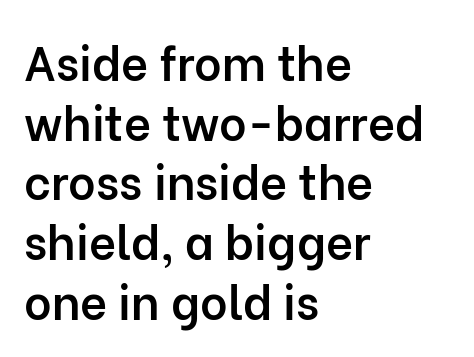
Q: Is the text bold? A: Semi-bold.
Q: Is the text italic (slanted)? A: No, it is upright.
Q: Is the typeface a serif or a sans-serif typeface? A: Sans-serif.
Q: Is the text underlined? A: No.
Q: How is the paragraph aligned? A: Left-aligned.
Q: Is the spacing between letters normal or unusually wide? A: Normal.
Q: Is the spacing between lines tight, normal or loose? A: Normal.
Q: Width (condensed, normal, or wide)? A: Normal.
Q: Stroke contrast? A: Low.
Q: x-height? A: Medium.
Q: Monospaced? A: No.
